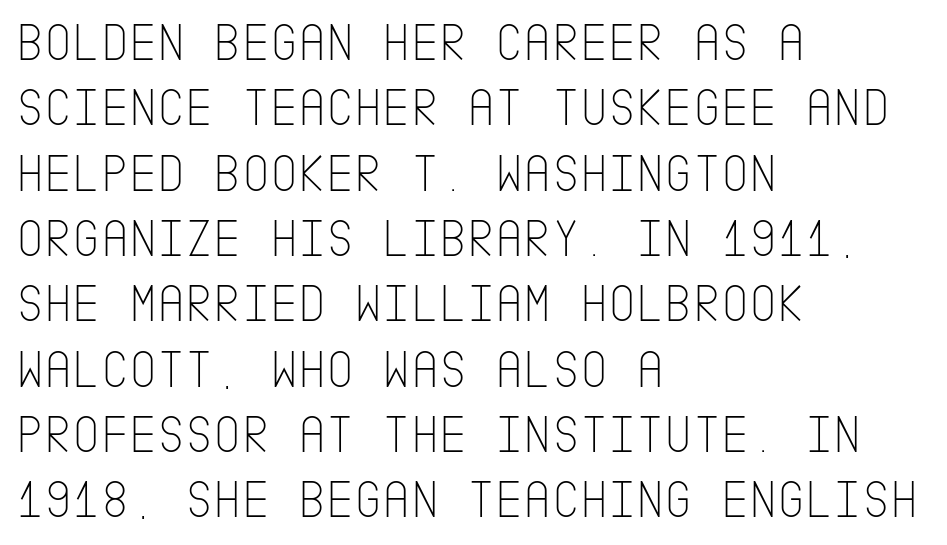
Unbolded letterforms with no extra heft. Reading down the block, your eye returns to a fixed left position each line. Anything drawn beneath the words? Only blank space. Short note: letters normally spaced.
